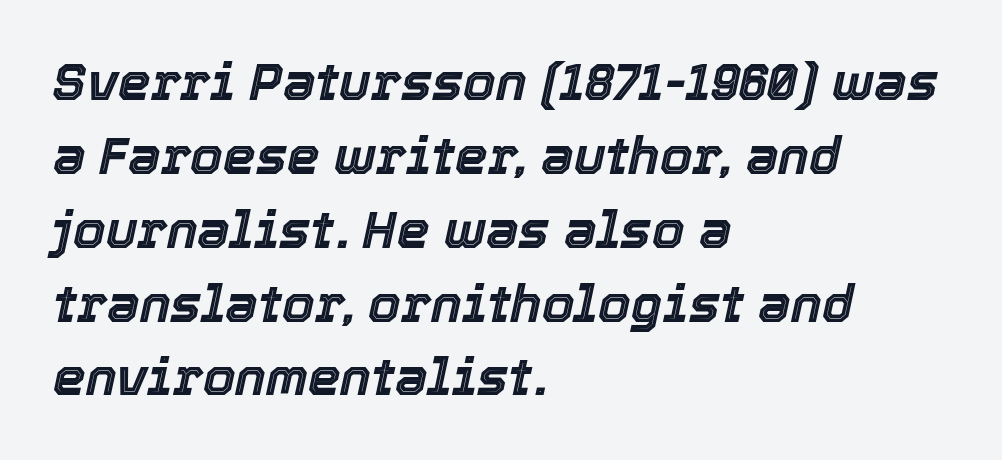
Q: Is the text italic (slanted)? A: Yes, it leans right by about 12 degrees.
Q: Is the text underlined? A: No.
Q: How is the paragraph aligned? A: Left-aligned.
Q: Is the spacing between letters normal or unusually wide? A: Normal.
Q: Is the spacing between lines tight, normal or loose? A: Normal.
Q: Width (condensed, normal, or wide)? A: Normal.
Q: x-height? A: Medium.
Q: Monospaced? A: No.
